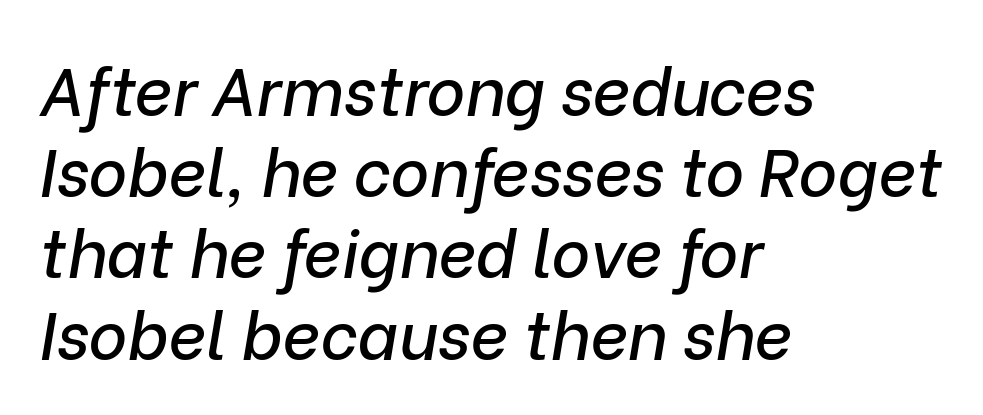
The image shows 66 px text type, italic (leaning right); set left-aligned, line spacing 1.23x, normal letter spacing, not underlined; low stroke contrast and a medium x-height.
